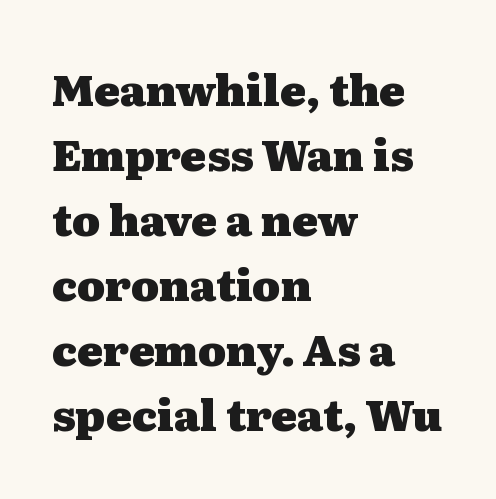
{"serif": "yes", "italic": "no", "bold": "yes", "weight": "heavy", "width": "wide", "stroke_contrast": "medium", "x_height": "medium", "monospaced": "no", "underline": "no", "align": "left", "line_spacing": "normal", "line_spacing_ratio": 1.51, "letter_spacing": "normal", "letter_spacing_em": 0.0, "glyph_px": 43}
